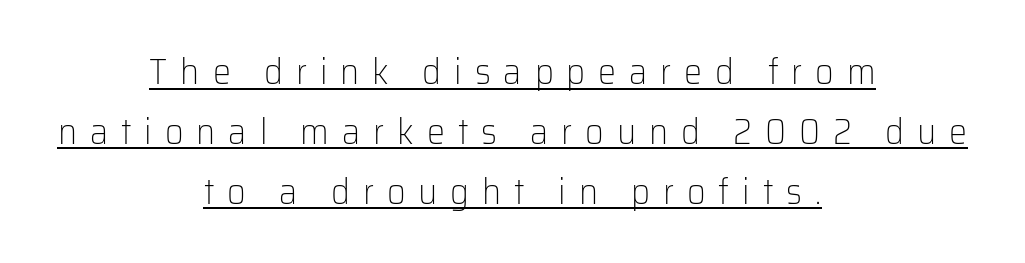
Q: Is the text bold? A: No.
Q: Is the text italic (slanted)? A: No, it is upright.
Q: Is the typeface a serif or a sans-serif typeface? A: Sans-serif.
Q: Is the text underlined? A: Yes.
Q: How is the paragraph aligned? A: Centered.
Q: Is the spacing between letters normal or unusually wide? A: Unusually wide.
Q: Is the spacing between lines tight, normal or loose? A: Normal.
Q: Width (condensed, normal, or wide)? A: Normal.
Q: Stroke contrast? A: Low.
Q: x-height? A: Medium.
Q: Monospaced? A: No.
